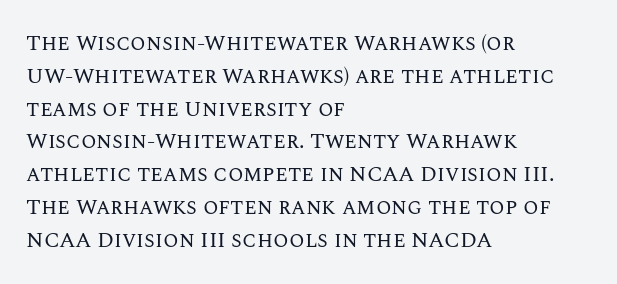
Descender tails drop into unmarked territory. Vertically, the passage feels balanced, rows spaced as you'd expect. The typesetter chose a ragged-right arrangement here. The typography opts for an upright posture over an oblique one. The rendering keeps characters at their native spacing. Stroke mass is kept to a normal reading level or below.
